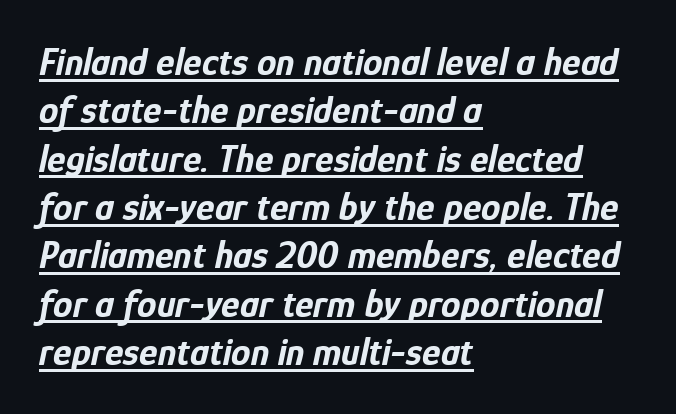
{"italic": "yes", "lean": "right", "slant_degrees": 12, "bold": "yes", "weight": "bold", "width": "condensed", "stroke_contrast": "low", "x_height": "medium", "monospaced": "no", "underline": "yes", "align": "left", "line_spacing_ratio": 1.24, "letter_spacing": "normal", "letter_spacing_em": 0.0, "glyph_px": 39}
